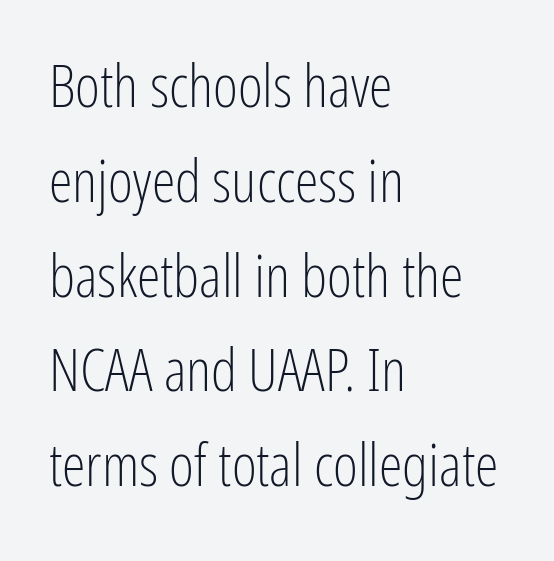
The image shows 60 px light, condensed sans-serif type, upright; set left-aligned, normal line spacing (1.58x), normal letter spacing, not underlined; low stroke contrast and a medium x-height.
